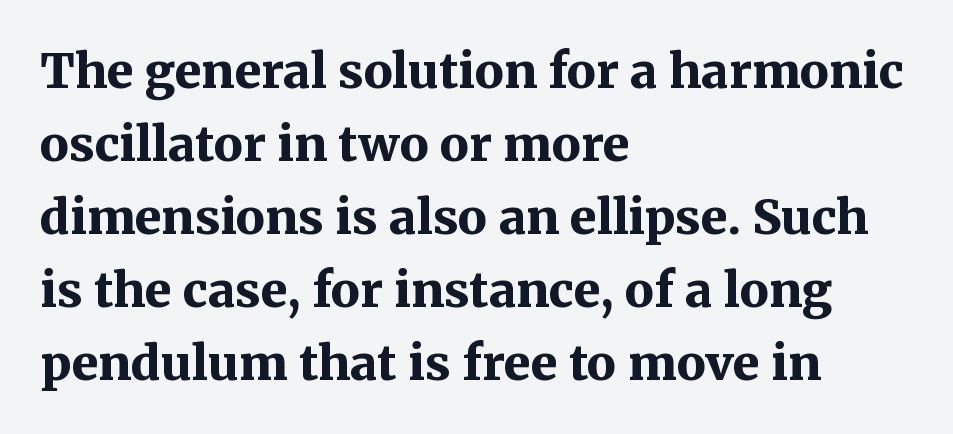
The image shows 48 px bold serif type, upright; set left-aligned, normal line spacing (1.52x), normal letter spacing, not underlined; medium stroke contrast and a medium x-height.
